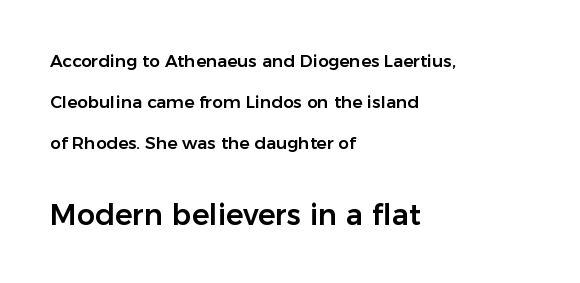
{"serif": "no", "italic": "no", "width": "normal", "stroke_contrast": "low", "x_height": "medium", "monospaced": "no", "underline": "no", "align": "left", "line_spacing": "loose", "line_spacing_ratio": 2.4, "letter_spacing": "normal", "letter_spacing_em": 0.0, "larger_block": "second", "size_ratio": 1.71, "glyph_px": 29}
